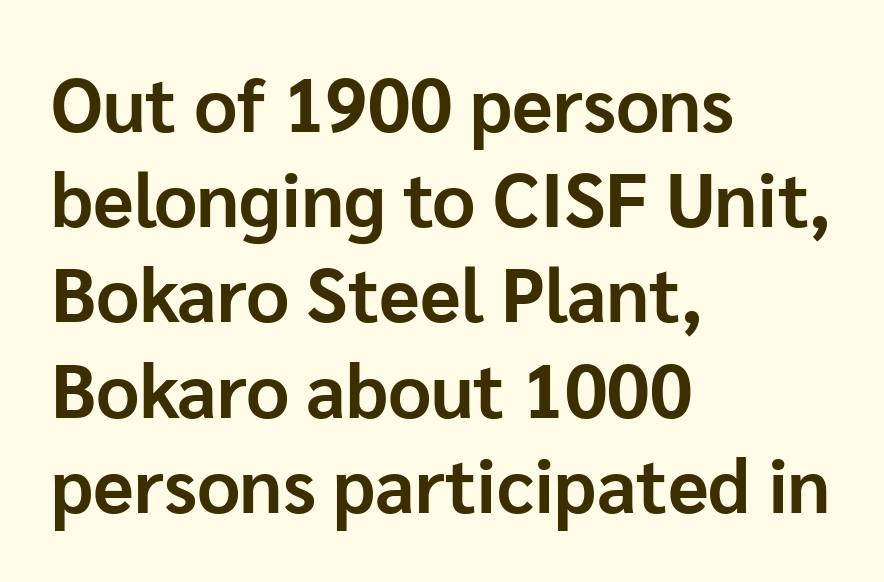
{"serif": "no", "italic": "no", "bold": "yes", "weight": "bold", "width": "normal", "stroke_contrast": "low", "x_height": "medium", "monospaced": "no", "underline": "no", "align": "left", "line_spacing": "normal", "line_spacing_ratio": 1.27, "letter_spacing": "normal", "letter_spacing_em": 0.0, "glyph_px": 75}
